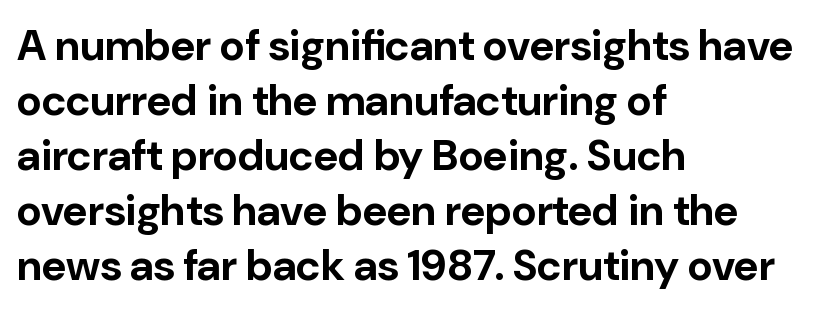
Q: Is the text bold? A: Yes.
Q: Is the text italic (slanted)? A: No, it is upright.
Q: Is the typeface a serif or a sans-serif typeface? A: Sans-serif.
Q: Is the text underlined? A: No.
Q: How is the paragraph aligned? A: Left-aligned.
Q: Is the spacing between letters normal or unusually wide? A: Normal.
Q: Is the spacing between lines tight, normal or loose? A: Normal.
Q: Width (condensed, normal, or wide)? A: Normal.
Q: Stroke contrast? A: Low.
Q: x-height? A: Medium.
Q: Monospaced? A: No.
